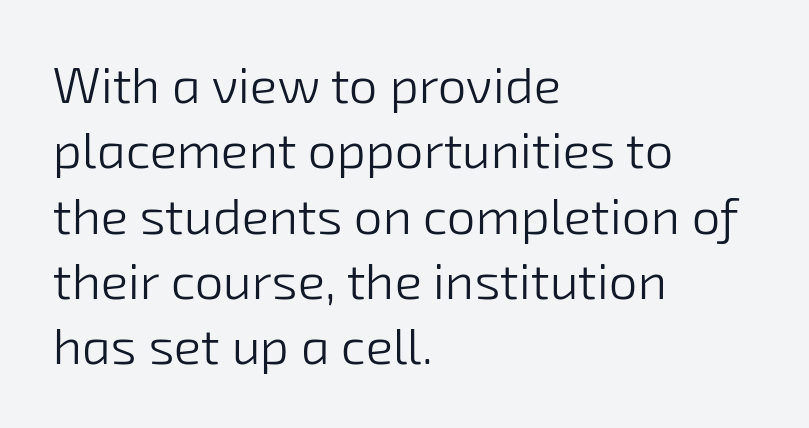
{"serif": "no", "bold": "no", "weight": "light", "width": "normal", "stroke_contrast": "low", "x_height": "medium", "monospaced": "no", "underline": "no", "align": "left", "line_spacing": "normal", "line_spacing_ratio": 1.28, "letter_spacing": "normal", "letter_spacing_em": 0.0, "glyph_px": 51}
